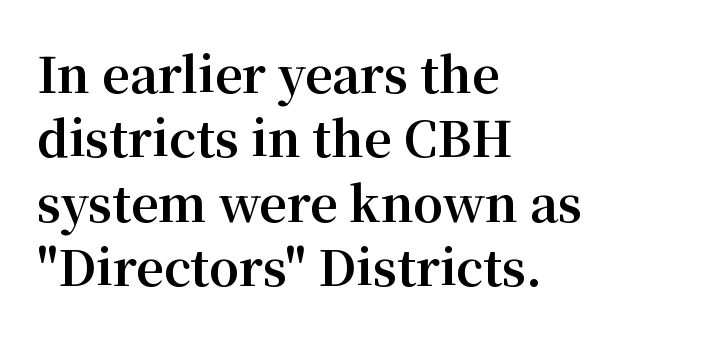
{"serif": "yes", "italic": "no", "bold": "yes", "weight": "bold", "width": "normal", "stroke_contrast": "medium", "x_height": "medium", "monospaced": "no", "underline": "no", "align": "left", "line_spacing": "normal", "line_spacing_ratio": 1.34, "letter_spacing": "normal", "letter_spacing_em": 0.0, "glyph_px": 48}
